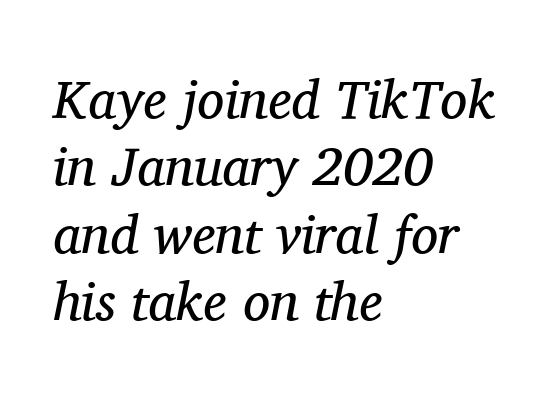
Q: Is the text bold? A: No.
Q: Is the text italic (slanted)? A: Yes, it leans right by about 11 degrees.
Q: Is the typeface a serif or a sans-serif typeface? A: Serif.
Q: Is the text underlined? A: No.
Q: How is the paragraph aligned? A: Left-aligned.
Q: Is the spacing between letters normal or unusually wide? A: Normal.
Q: Is the spacing between lines tight, normal or loose? A: Normal.
Q: Width (condensed, normal, or wide)? A: Normal.
Q: Stroke contrast? A: Medium.
Q: x-height? A: Medium.
Q: Monospaced? A: No.
